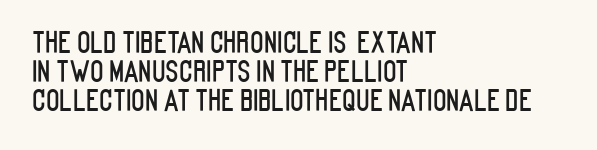
The face used here is proportionally spaced, like ordinary book or web type. Regarding leading, the lines here are crowded together. The specimen reads as upright at a glance. Lines of text with bare space underneath. The designer went with a sans here, leaving each stem footless.
